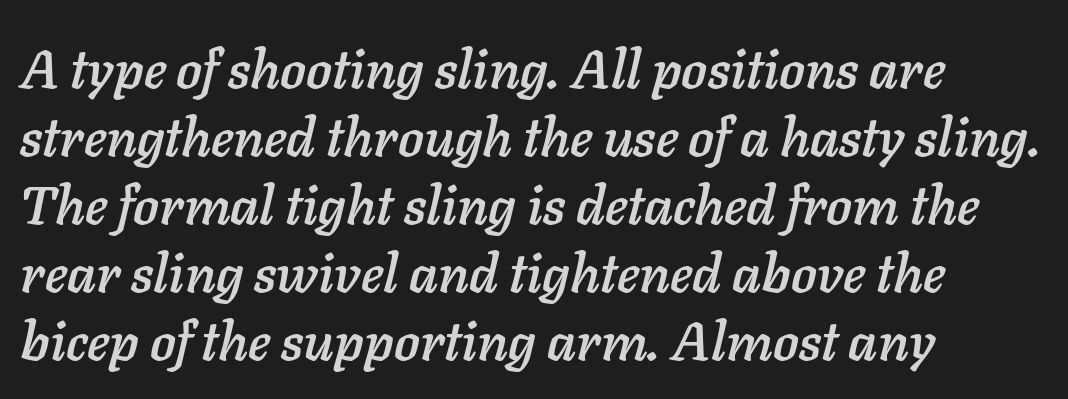
{"italic": "yes", "lean": "right", "slant_degrees": 11, "width": "normal", "stroke_contrast": "low", "x_height": "medium", "monospaced": "no", "underline": "no", "align": "left", "line_spacing": "normal", "line_spacing_ratio": 1.26, "letter_spacing": "normal", "letter_spacing_em": 0.0, "glyph_px": 54}
